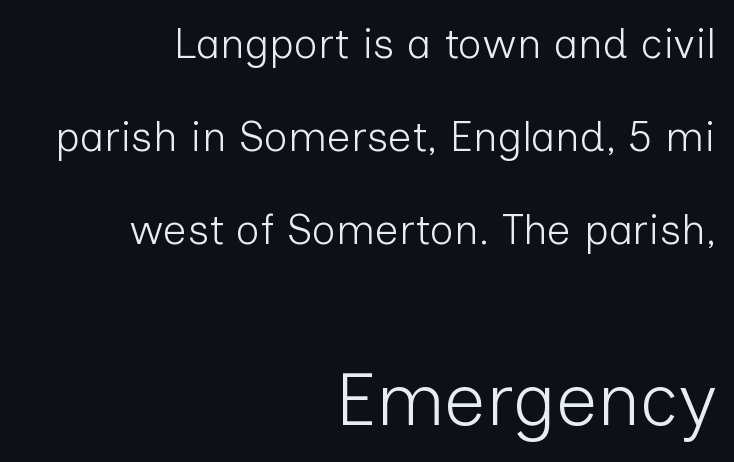
The image shows 73 px light sans-serif type, upright; set right-aligned, loose line spacing (2.21x), normal letter spacing, not underlined; the second (bottom) block is 1.74x larger; low stroke contrast and a medium x-height.
